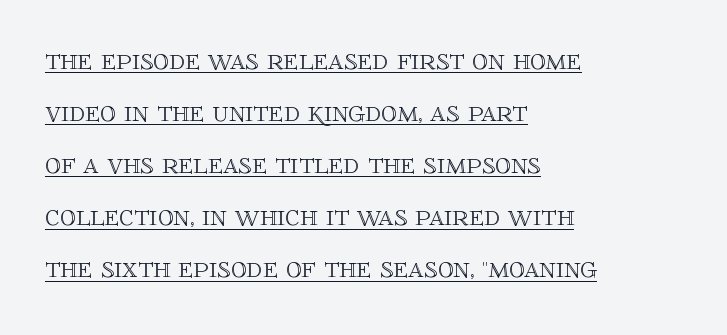
Q: Is the text italic (slanted)? A: No, it is upright.
Q: Is the text underlined? A: Yes.
Q: How is the paragraph aligned? A: Left-aligned.
Q: Is the spacing between letters normal or unusually wide? A: Normal.
Q: Is the spacing between lines tight, normal or loose? A: Normal.
Q: Width (condensed, normal, or wide)? A: Normal.
Q: x-height? A: Large.
Q: Monospaced? A: No.
